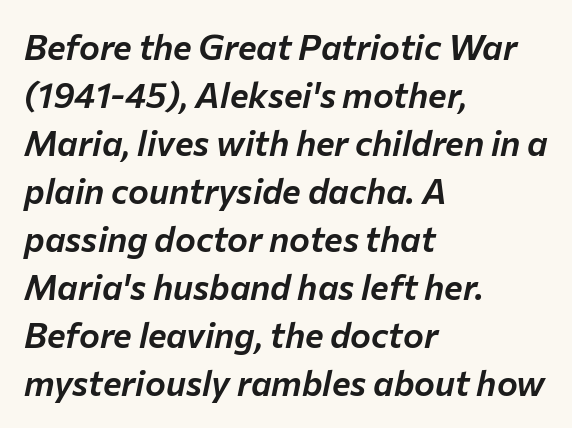
Observe the ordinary spacing: letters are neighbours, not strangers. Note the varied advance widths — an 'i' is clearly narrower than an 'm'. Slanted lettering throughout. Left-aligned paragraph, ragged on the right. Decoration check: the copy has no underline.
